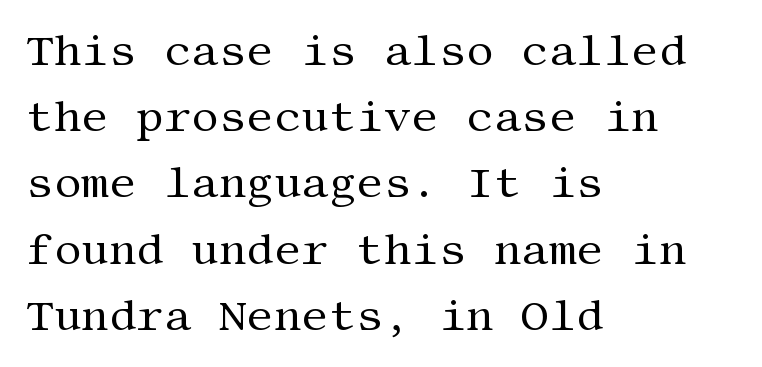
{"serif": "yes", "italic": "no", "bold": "no", "weight": "regular", "width": "normal", "stroke_contrast": "medium", "x_height": "large", "underline": "no", "align": "left", "line_spacing": "normal", "line_spacing_ratio": 1.54, "letter_spacing": "normal", "letter_spacing_em": 0.0, "glyph_px": 43}
